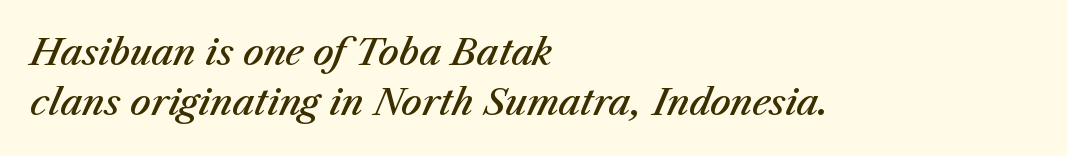
The image shows 36 px semibold type, italic (leaning right); set left-aligned, normal line spacing (1.39x), normal letter spacing, not underlined; medium stroke contrast and a medium x-height.
